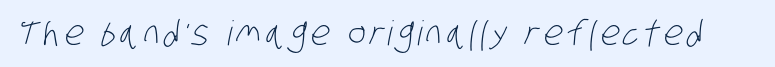
Q: Is the text bold? A: No.
Q: Is the typeface a serif or a sans-serif typeface? A: Sans-serif.
Q: Is the text underlined? A: No.
Q: Width (condensed, normal, or wide)? A: Condensed.
Q: Stroke contrast? A: Low.
Q: x-height? A: Large.
Q: Monospaced? A: No.
